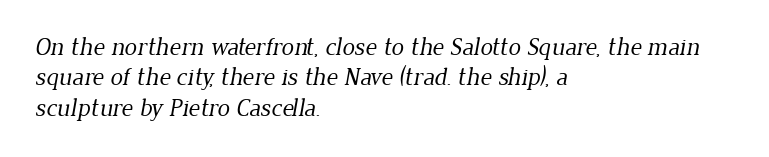
The letters look calm and open, with moderate or lighter stems. Does extra space separate the letters? No, they use regular spacing. Rule under the text: the space is simply empty. Left-aligned paragraph, ragged on the right.
